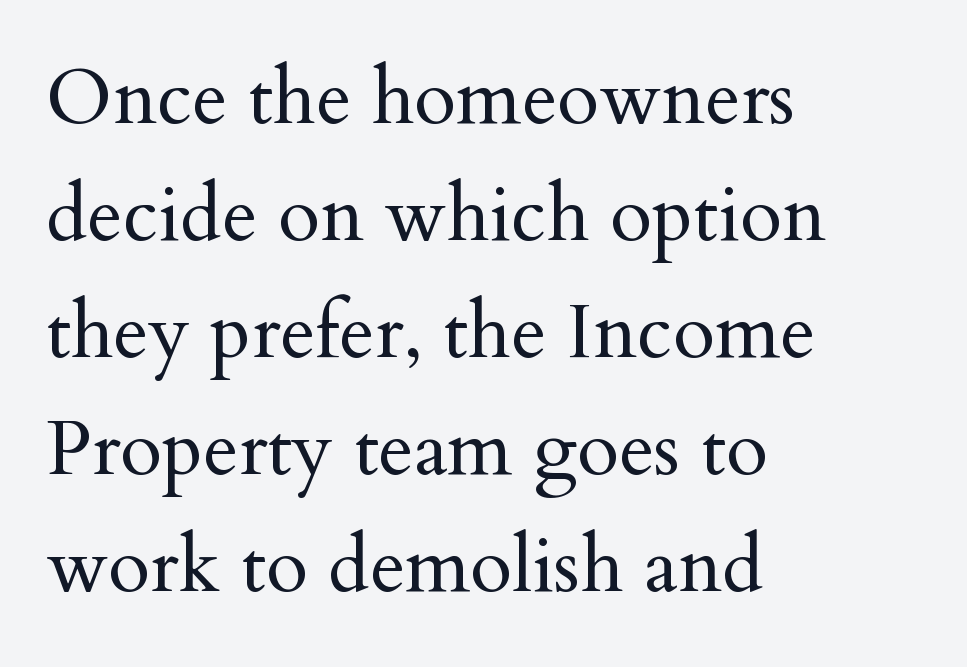
{"serif": "yes", "italic": "no", "bold": "no", "weight": "regular", "width": "normal", "stroke_contrast": "medium", "x_height": "small", "monospaced": "no", "underline": "no", "align": "left", "line_spacing": "normal", "line_spacing_ratio": 1.52, "letter_spacing": "normal", "letter_spacing_em": 0.0, "glyph_px": 77}
